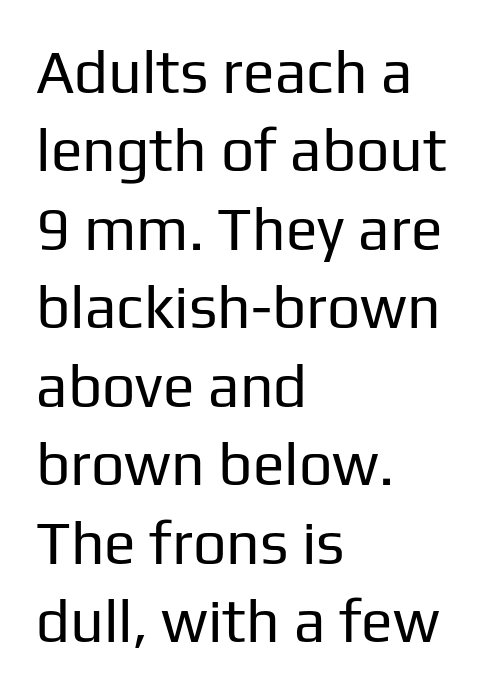
The image shows 59 px regular-weight sans-serif type, upright; set left-aligned, normal line spacing (1.33x), normal letter spacing, not underlined; low stroke contrast and a medium x-height.
